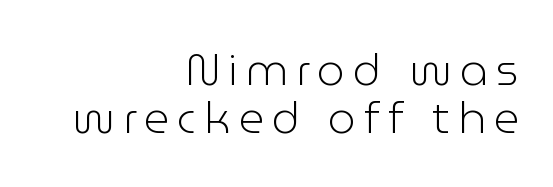
The image shows 44 px light sans-serif type, upright; set right-aligned, tight line spacing (1.08x), not underlined; low stroke contrast and a medium x-height.
